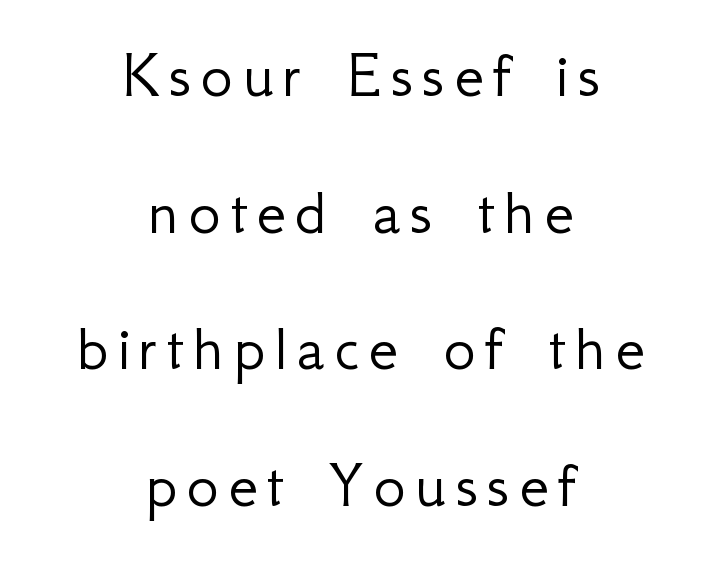
Q: Is the text bold? A: No.
Q: Is the text italic (slanted)? A: No, it is upright.
Q: Is the typeface a serif or a sans-serif typeface? A: Sans-serif.
Q: Is the text underlined? A: No.
Q: How is the paragraph aligned? A: Centered.
Q: Is the spacing between lines tight, normal or loose? A: Loose.
Q: Width (condensed, normal, or wide)? A: Normal.
Q: Stroke contrast? A: Low.
Q: x-height? A: Small.
Q: Monospaced? A: No.
